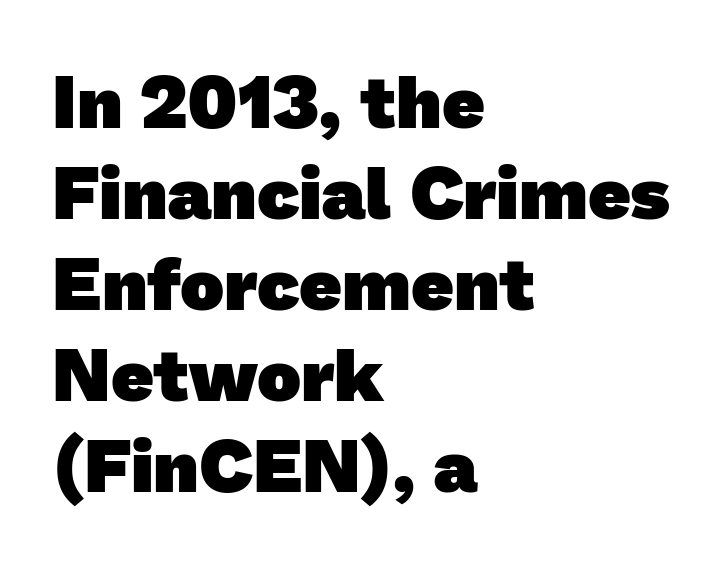
{"serif": "no", "bold": "yes", "weight": "heavy", "width": "normal", "stroke_contrast": "low", "x_height": "medium", "monospaced": "no", "underline": "no", "align": "left", "line_spacing_ratio": 1.23, "letter_spacing": "normal", "letter_spacing_em": 0.0, "glyph_px": 74}
